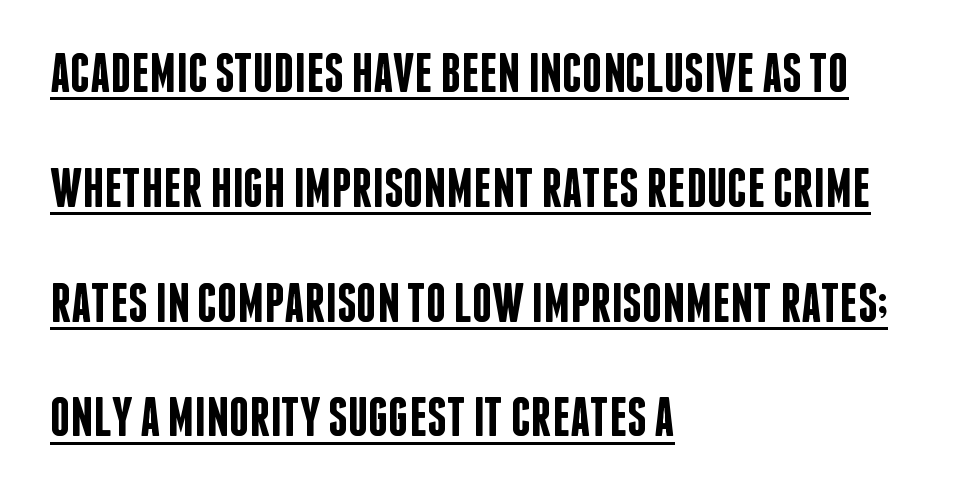
{"serif": "no", "italic": "no", "bold": "semi", "weight": "semibold", "width": "condensed", "stroke_contrast": "low", "x_height": "large", "monospaced": "no", "underline": "yes", "align": "left", "line_spacing": "loose", "line_spacing_ratio": 2.05, "letter_spacing": "normal", "letter_spacing_em": 0.0, "glyph_px": 56}
